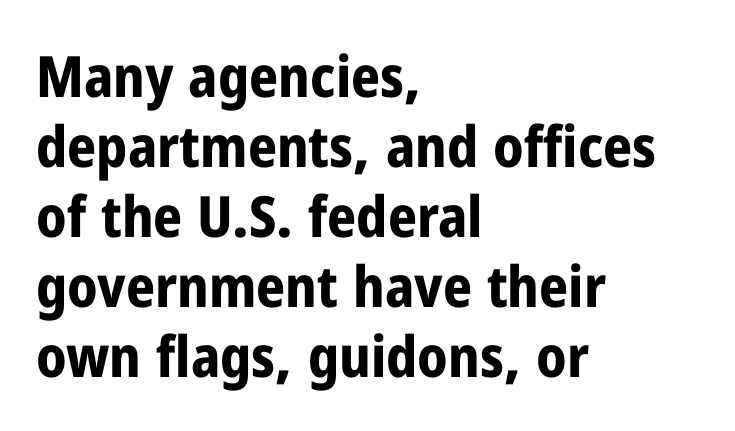
The image shows 57 px bold, condensed sans-serif type, upright; set left-aligned, line spacing 1.23x, normal letter spacing, not underlined; low stroke contrast and a medium x-height.
